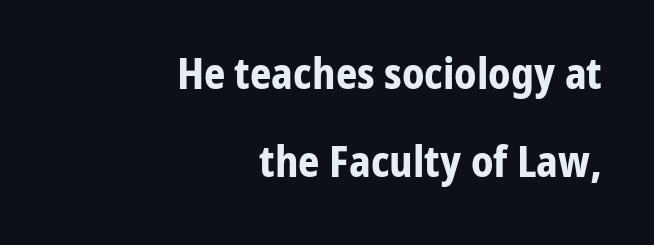
{"serif": "no", "italic": "no", "bold": "yes", "weight": "bold", "width": "normal", "stroke_contrast": "low", "x_height": "medium", "monospaced": "no", "underline": "no", "align": "right", "line_spacing": "loose", "line_spacing_ratio": 2.09, "letter_spacing": "normal", "letter_spacing_em": 0.0, "glyph_px": 42}
